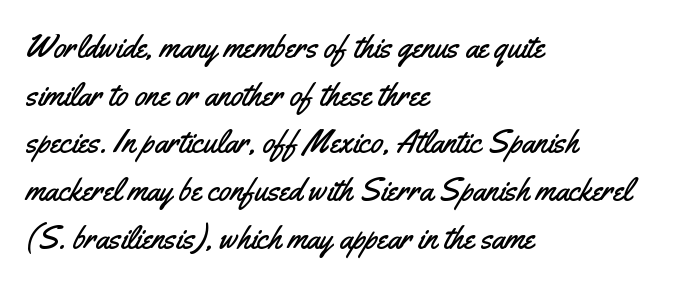
The image shows 32 px condensed sans-serif type; set left-aligned, normal line spacing (1.49x), normal letter spacing, not underlined; medium stroke contrast and a small x-height.
